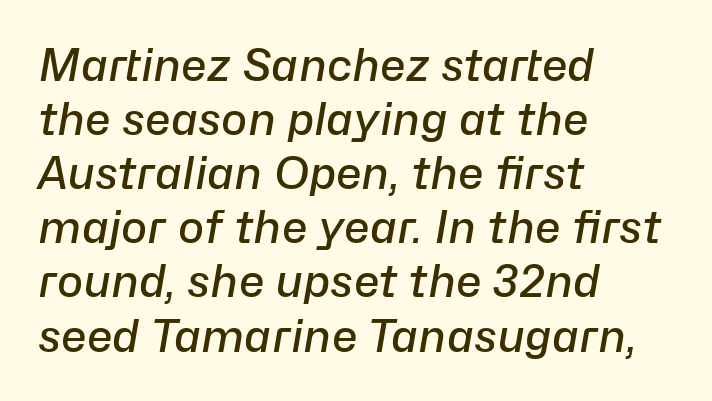
A student would call this left alignment; a typographer would say flush left, rag right. A bare baseline throughout the passage. Do the characters align in a grid? No, the font is proportional. Tall strokes in this sample are angled rather than plumb. Tracking here is standard; glyphs follow each other at the usual distance.
